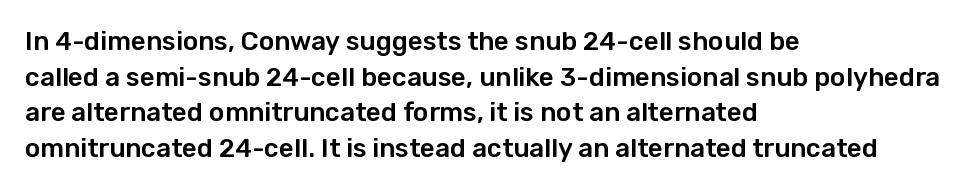
The image shows 26 px text type, upright; set left-aligned, normal line spacing (1.37x), normal letter spacing, not underlined.
